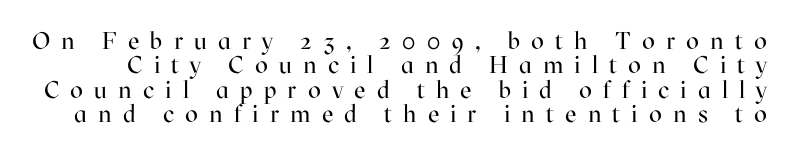
The image shows 24 px text type, upright; set tight line spacing (1.02x), unusually wide letter spacing (+0.46 em), not underlined.
